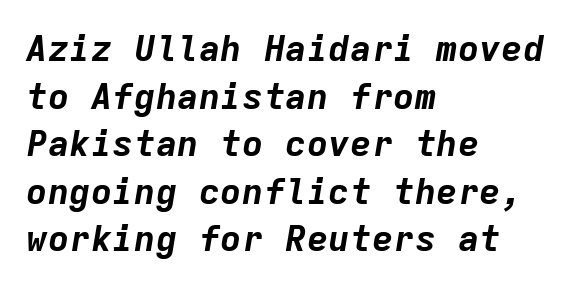
{"italic": "yes", "lean": "right", "slant_degrees": 9, "bold": "yes", "weight": "bold", "width": "normal", "stroke_contrast": "low", "x_height": "medium", "monospaced": "yes", "underline": "no", "align": "left", "line_spacing": "normal", "line_spacing_ratio": 1.32, "letter_spacing": "normal", "letter_spacing_em": 0.0, "glyph_px": 36}
